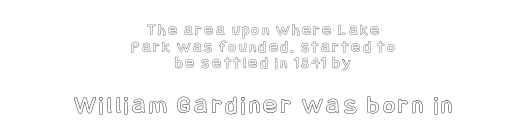
The image shows 26 px text type, upright; set centered, tight line spacing (0.98x), not underlined; the second (bottom) block is 1.53x larger.
